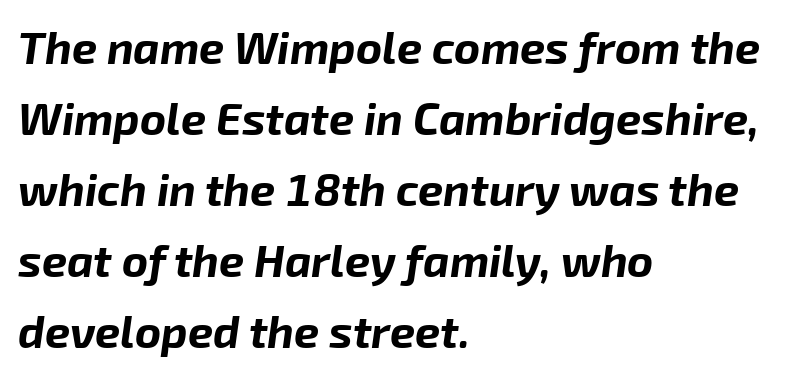
The image shows 45 px bold type, italic (leaning right); set left-aligned, normal line spacing (1.58x), normal letter spacing, not underlined; low stroke contrast and a medium x-height.
